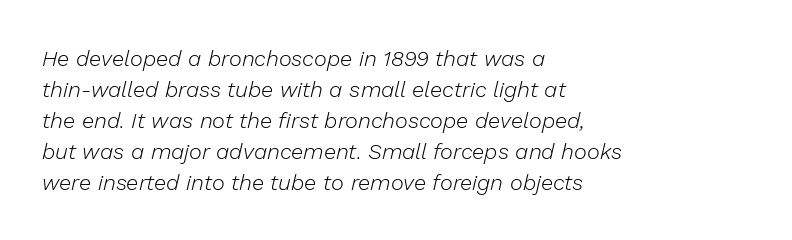
{"italic": "yes", "lean": "right", "slant_degrees": 13, "bold": "no", "underline": "no", "align": "left", "line_spacing": "normal", "line_spacing_ratio": 1.41, "letter_spacing": "normal", "letter_spacing_em": 0.0, "glyph_px": 22}
